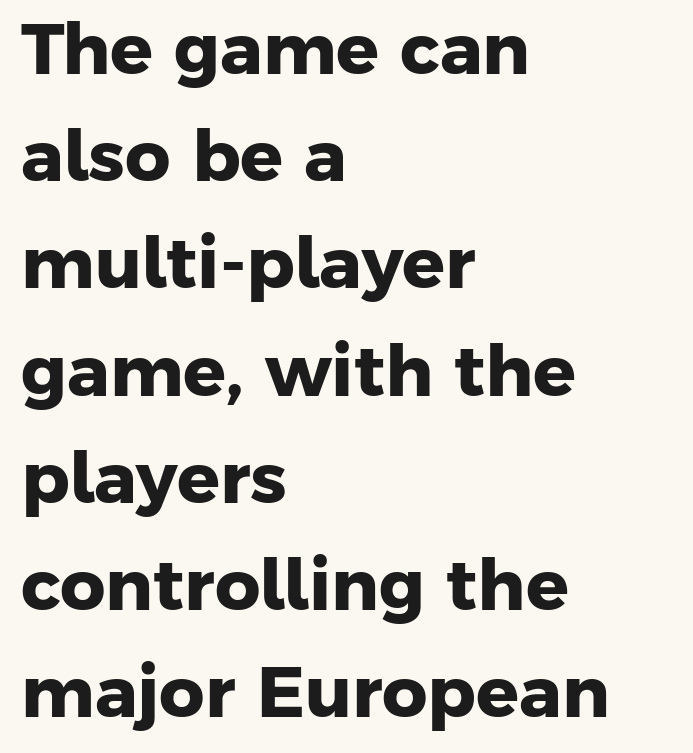
Q: Is the text bold? A: Yes.
Q: Is the typeface a serif or a sans-serif typeface? A: Sans-serif.
Q: Is the text underlined? A: No.
Q: How is the paragraph aligned? A: Left-aligned.
Q: Is the spacing between letters normal or unusually wide? A: Normal.
Q: Is the spacing between lines tight, normal or loose? A: Normal.
Q: Width (condensed, normal, or wide)? A: Normal.
Q: Stroke contrast? A: Low.
Q: x-height? A: Medium.
Q: Monospaced? A: No.
